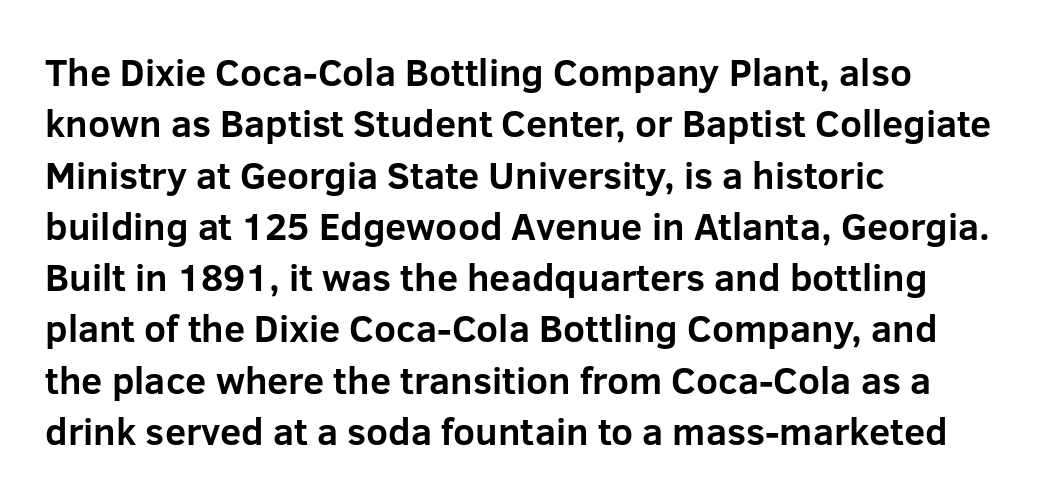
{"serif": "no", "italic": "no", "bold": "yes", "weight": "bold", "width": "normal", "stroke_contrast": "low", "x_height": "medium", "monospaced": "no", "underline": "no", "align": "left", "line_spacing": "normal", "line_spacing_ratio": 1.35, "letter_spacing": "normal", "letter_spacing_em": 0.0, "glyph_px": 38}
